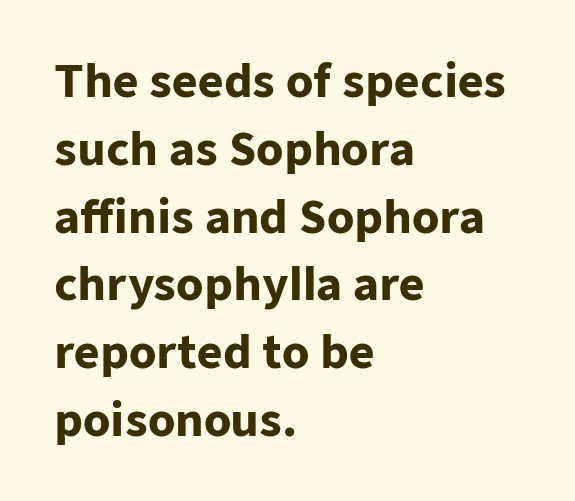
The rendering keeps characters at their native spacing. The passage shown is typeset with a sans-serif family. Stroke thickness is high; the sample reads as a true bold. The space directly below the letters is spotless. The typography opts for an upright posture over an oblique one. Reading down the column, the eye jumps a familiar distance to each next line.
